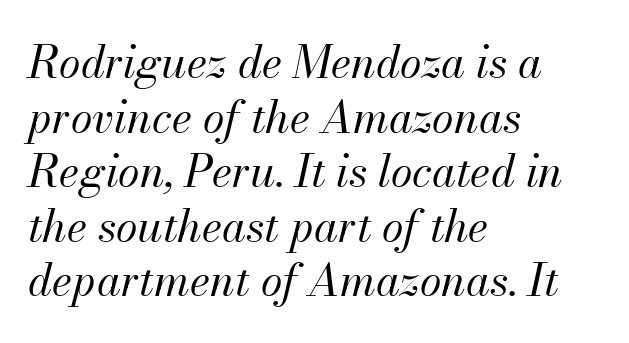
Rendered with sloped, italic letterforms. The rendering uses natural spacing where letterforms have individual widths. Counters stay open thanks to moderate or lighter strokes. Layout note: lines flush left.
